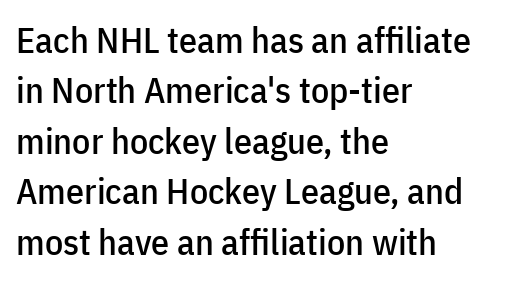
The image shows 36 px condensed sans-serif type, upright; set left-aligned, normal line spacing (1.4x), normal letter spacing, not underlined; low stroke contrast and a medium x-height.
